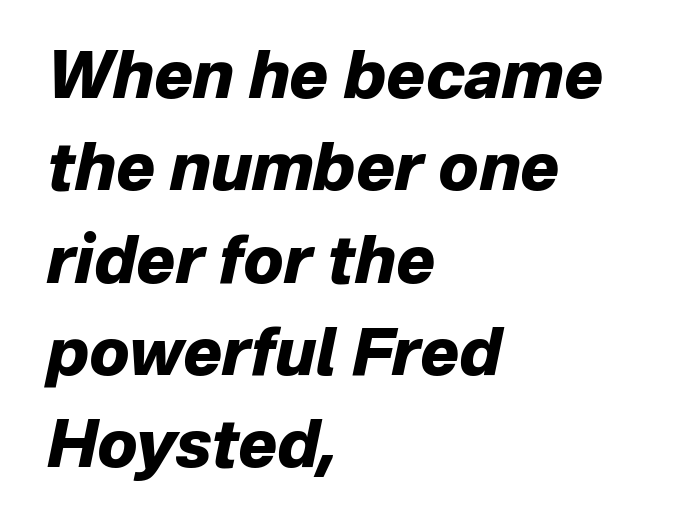
The image shows 65 px heavy type, italic (leaning right); set left-aligned, normal line spacing (1.42x), normal letter spacing, not underlined; low stroke contrast and a medium x-height.
